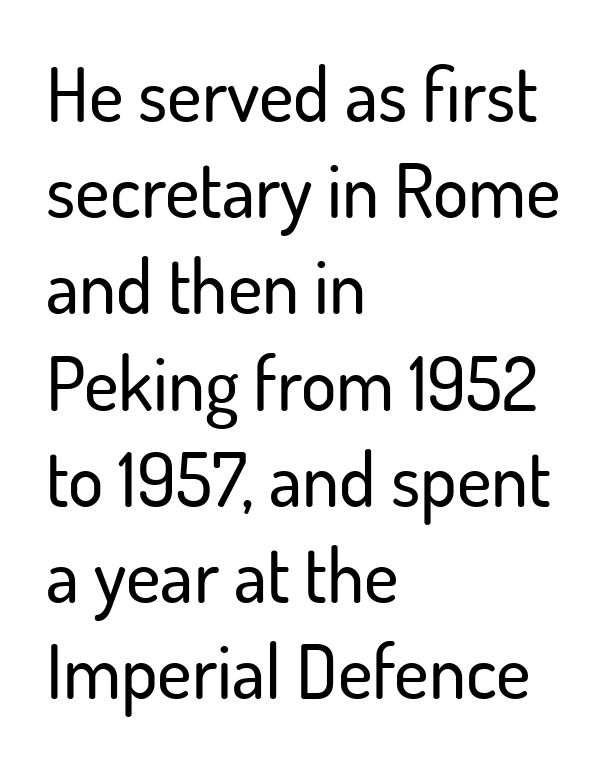
Short note: letters normally spaced. Designer's note — italics off, roman on. Vertical spacing — default. Typographically, this falls in the sans-serif category. Horizontally, the lines are justified to the leading edge only. A clean baseline with only descenders dipping below it.
